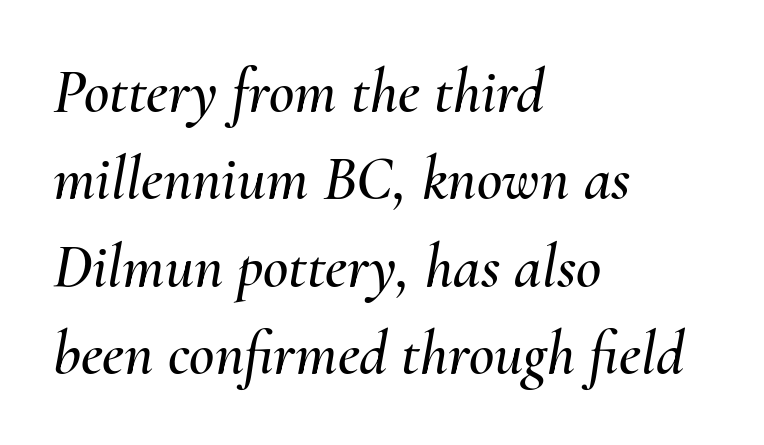
{"italic": "yes", "lean": "right", "slant_degrees": 10, "width": "normal", "stroke_contrast": "medium", "x_height": "small", "monospaced": "no", "underline": "no", "align": "left", "line_spacing": "normal", "line_spacing_ratio": 1.41, "letter_spacing": "normal", "letter_spacing_em": 0.0, "glyph_px": 62}
